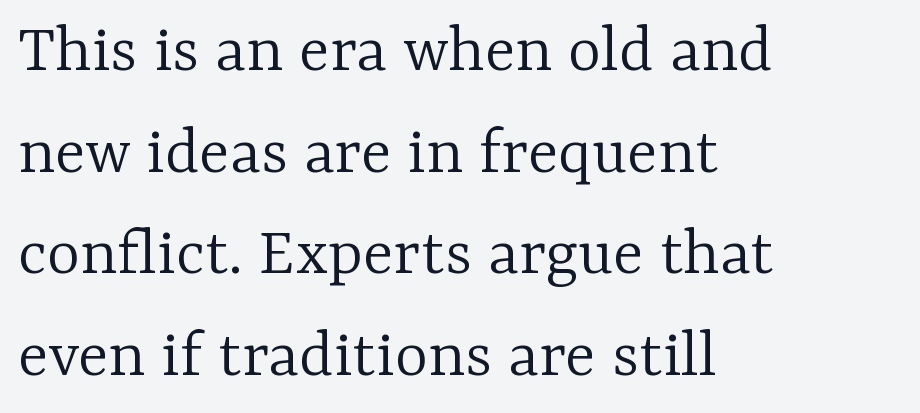
{"serif": "yes", "italic": "no", "bold": "no", "weight": "light", "width": "normal", "stroke_contrast": "low", "x_height": "medium", "monospaced": "no", "underline": "no", "align": "left", "line_spacing": "normal", "line_spacing_ratio": 1.43, "letter_spacing": "normal", "letter_spacing_em": 0.0, "glyph_px": 71}
